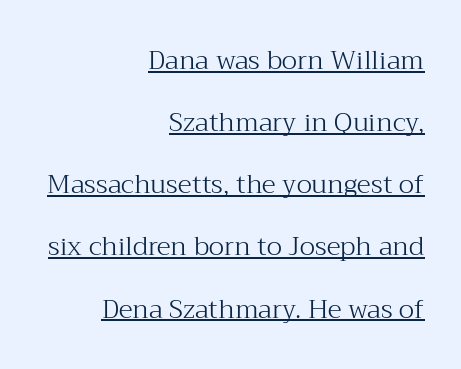
The image shows 26 px text type, upright; set right-aligned, loose line spacing (2.39x), normal letter spacing, underlined.
